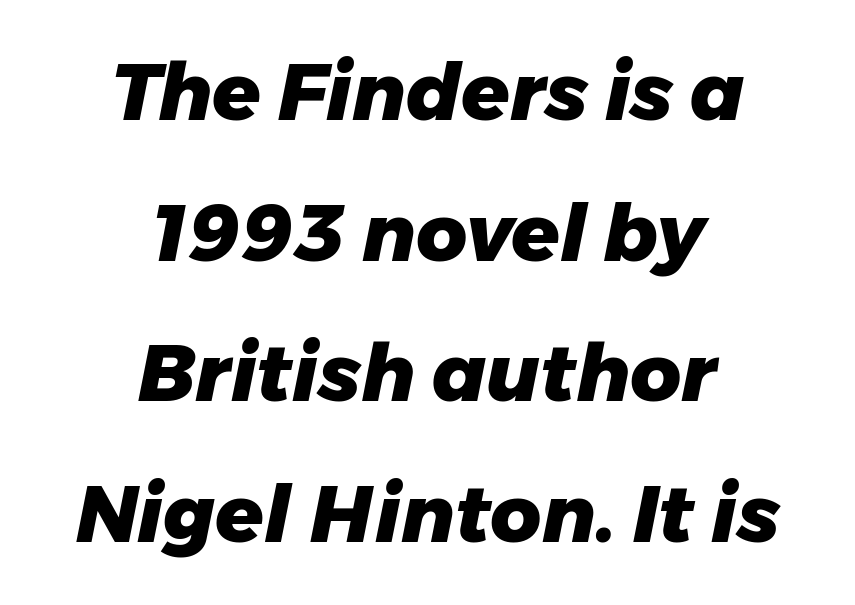
As a designer I'd log this as weight 700, bold. The words here are not underlined. The letters advance in unequal steps, a hallmark of proportional type. The gaps between neighbouring characters are ordinary and unremarkable.
